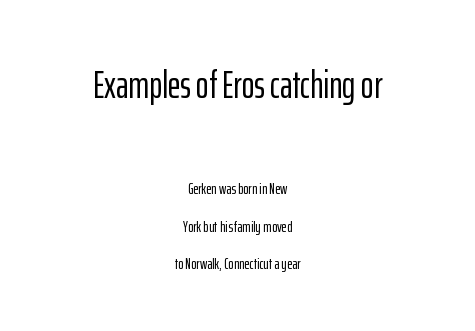
The image shows 39 px condensed sans-serif type, upright; set centered, loose line spacing (2.34x), normal letter spacing, not underlined; the first (top) block is 2.44x larger; low stroke contrast and a medium x-height.
